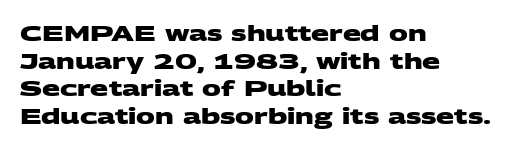
Q: Is the text bold? A: Yes.
Q: Is the text underlined? A: No.
Q: How is the paragraph aligned? A: Left-aligned.
Q: Is the spacing between letters normal or unusually wide? A: Normal.
Q: Is the spacing between lines tight, normal or loose? A: Normal.
